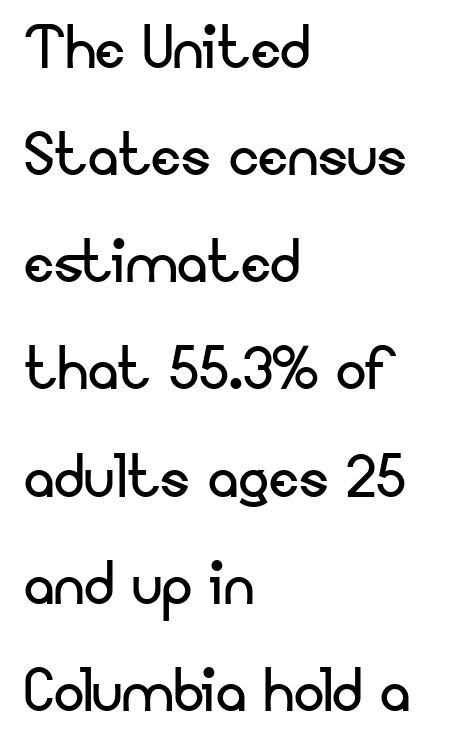
{"serif": "no", "italic": "no", "bold": "no", "weight": "regular", "width": "normal", "stroke_contrast": "low", "x_height": "small", "monospaced": "no", "underline": "no", "align": "left", "line_spacing": "normal", "line_spacing_ratio": 1.41, "letter_spacing": "normal", "letter_spacing_em": 0.0, "glyph_px": 76}
